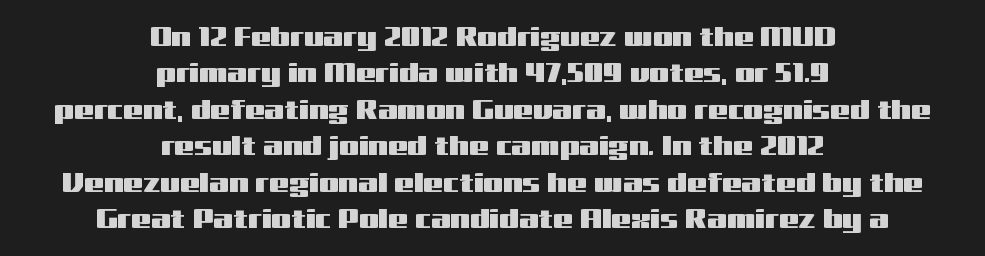
The image shows 28 px wide sans-serif type, upright; set centered, normal line spacing (1.3x), normal letter spacing, not underlined; medium stroke contrast and a medium x-height.
